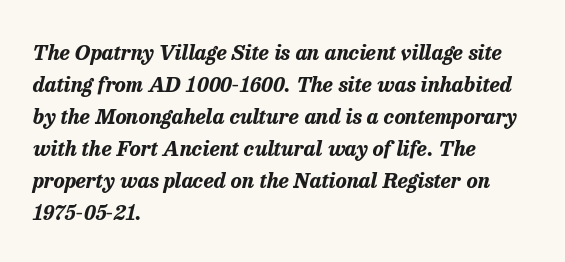
The image shows 21 px bold type, italic (leaning right); set left-aligned, normal line spacing (1.52x), normal letter spacing, not underlined.
